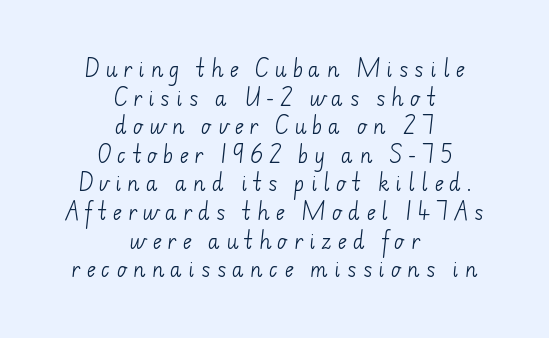
{"bold": "no", "underline": "no", "align": "center", "line_spacing": "normal", "line_spacing_ratio": 1.43, "letter_spacing": "wide", "letter_spacing_em": 0.29, "glyph_px": 20}
